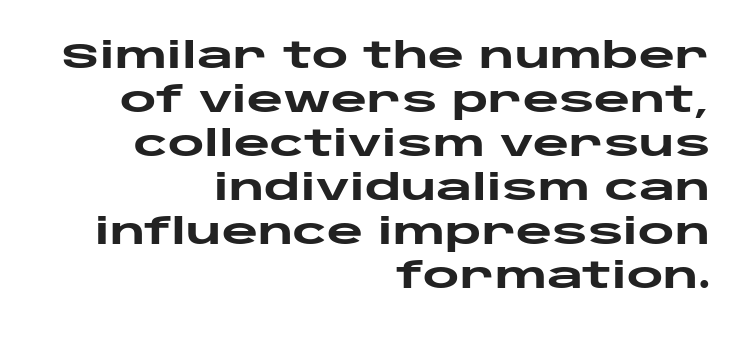
Each new line begins a customary step beneath the previous one. Bold? Absolutely — the strokes are thick and heavy. Looks like regular typesetting: each glyph gets only the width it needs. If you drew a line through each stem, it would be perfectly vertical. Observe the ordinary spacing: letters are neighbours, not strangers.
